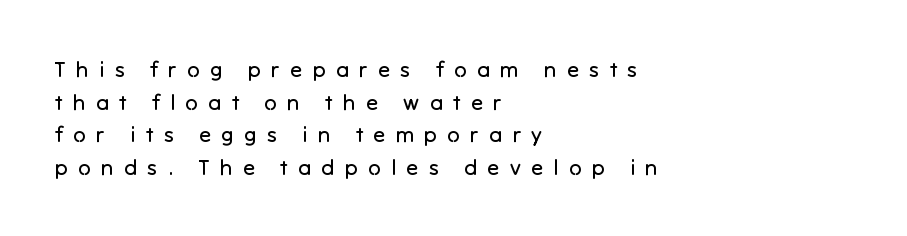
Q: Is the text bold? A: No.
Q: Is the text italic (slanted)? A: No, it is upright.
Q: Is the text underlined? A: No.
Q: How is the paragraph aligned? A: Left-aligned.
Q: Is the spacing between letters normal or unusually wide? A: Unusually wide.
Q: Is the spacing between lines tight, normal or loose? A: Normal.
